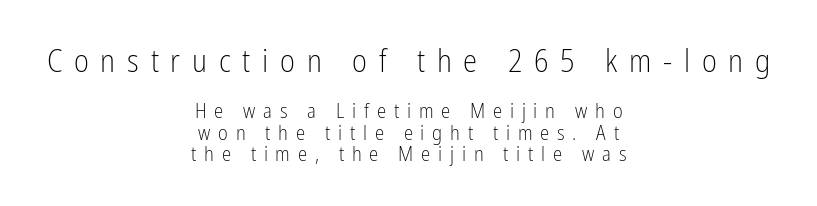
{"serif": "no", "italic": "no", "bold": "no", "weight": "light", "width": "condensed", "stroke_contrast": "low", "x_height": "medium", "monospaced": "no", "underline": "no", "align": "center", "line_spacing": "tight", "line_spacing_ratio": 1.02, "letter_spacing": "wide", "letter_spacing_em": 0.37, "larger_block": "first", "size_ratio": 1.52, "glyph_px": 32}
